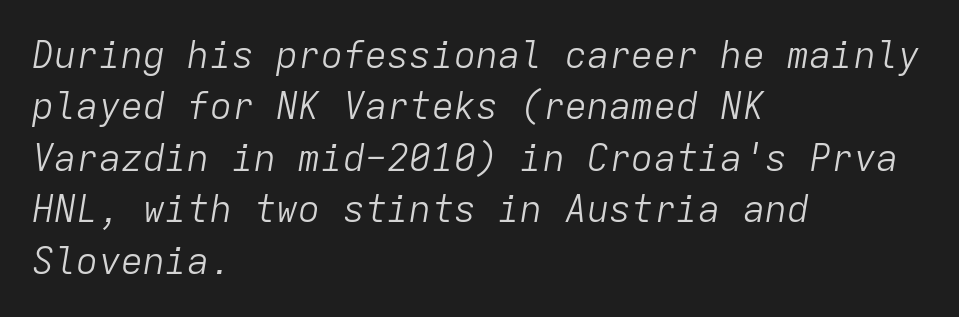
{"italic": "yes", "lean": "right", "slant_degrees": 9, "bold": "no", "weight": "light", "width": "normal", "stroke_contrast": "low", "x_height": "medium", "monospaced": "yes", "underline": "no", "align": "left", "line_spacing": "normal", "line_spacing_ratio": 1.39, "letter_spacing": "normal", "letter_spacing_em": 0.0, "glyph_px": 37}
